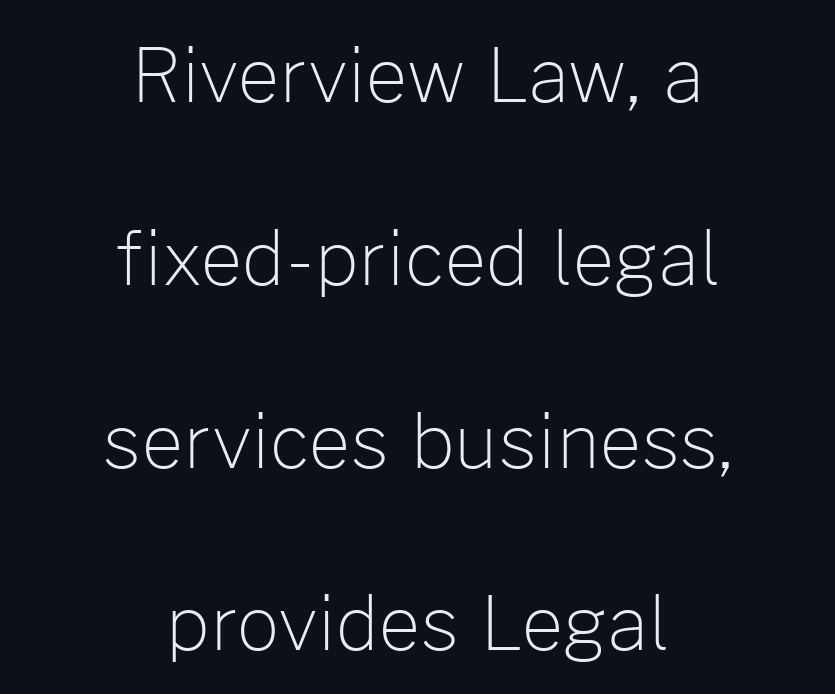
The image shows 74 px light sans-serif type, upright; set centered, loose line spacing (2.47x), normal letter spacing, not underlined; low stroke contrast and a medium x-height.
